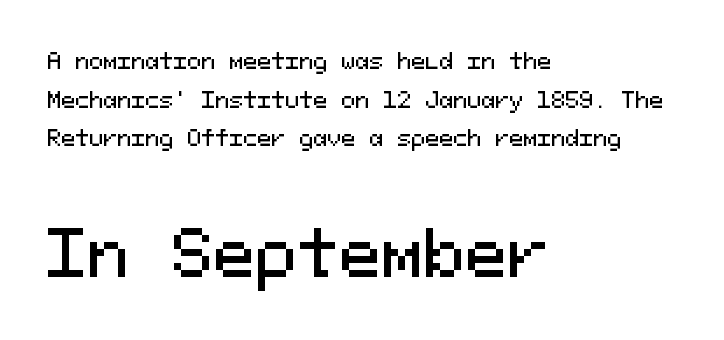
These lines keep a tight, regular rhythm from letter to letter. Each row of text sits above clean, open space. Fixed-width glyphs throughout — classic coding-font behaviour. When letters stand straight like this, we call the style roman or upright.
